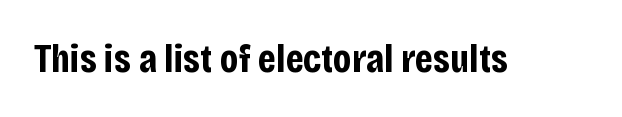
The image shows 40 px bold, condensed sans-serif type, upright; set normal letter spacing, not underlined; low stroke contrast and a large x-height.
